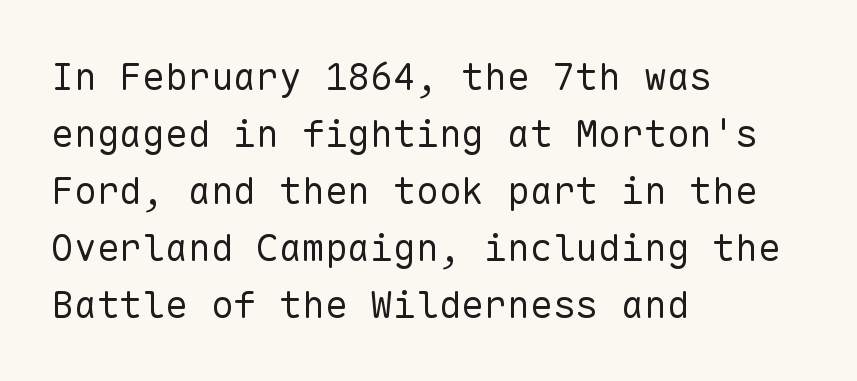
The passage shown stacks its lines at a standard gap. Short note: letters normally spaced. Only glyphs here, with clear space below each row. Does the lettering tilt? It doesn't — this is upright.
